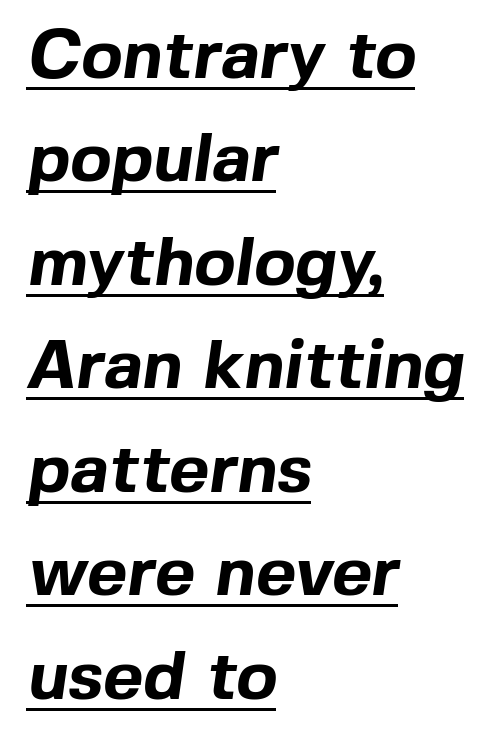
Q: Is the text bold? A: Yes.
Q: Is the typeface a serif or a sans-serif typeface? A: Sans-serif.
Q: Is the text underlined? A: Yes.
Q: How is the paragraph aligned? A: Left-aligned.
Q: Is the spacing between letters normal or unusually wide? A: Normal.
Q: Is the spacing between lines tight, normal or loose? A: Normal.
Q: Width (condensed, normal, or wide)? A: Normal.
Q: x-height? A: Medium.
Q: Monospaced? A: No.
